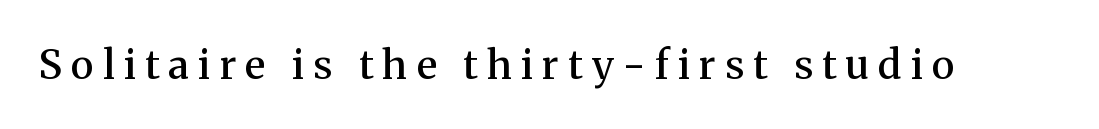
Designer's note — italics off, roman on. These lines are rendered in a variable-pitch font. As a designer I'd log this as weight 600, semibold. Each row of text sits above clean, open space. Each letter's strokes conclude with small projecting serifs. There is plenty of visible air inserted between adjacent glyphs.
